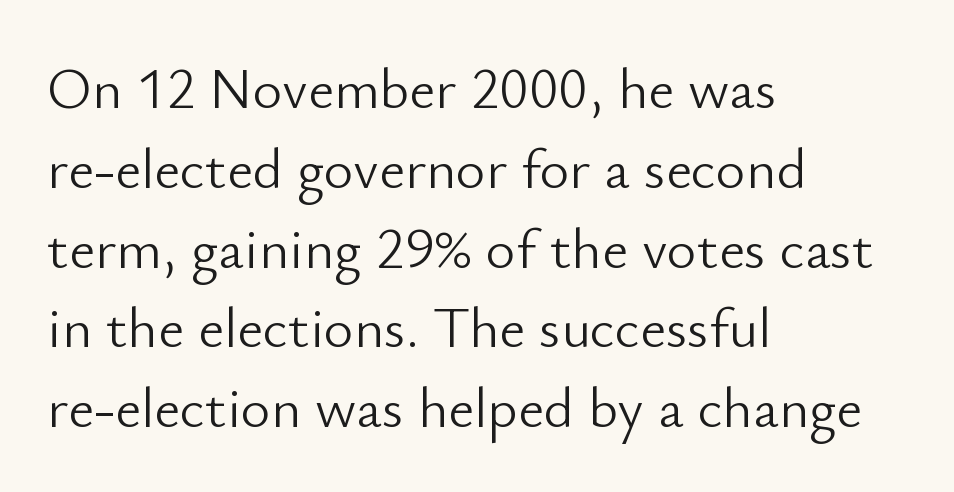
{"serif": "no", "italic": "no", "bold": "no", "weight": "light", "width": "normal", "stroke_contrast": "low", "x_height": "small", "monospaced": "no", "underline": "no", "align": "left", "line_spacing": "normal", "line_spacing_ratio": 1.4, "letter_spacing": "normal", "letter_spacing_em": 0.0, "glyph_px": 57}
